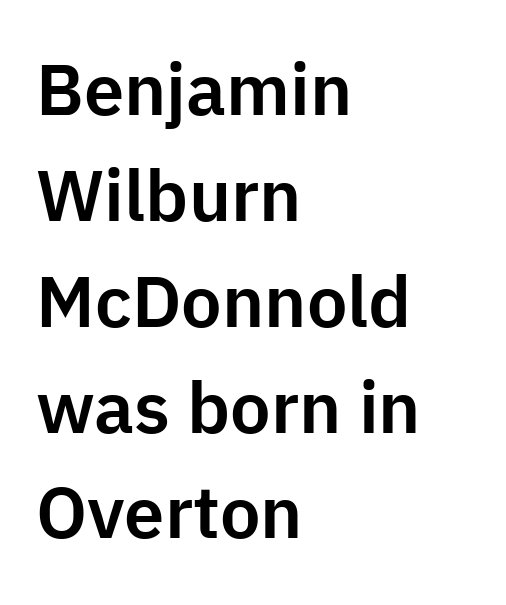
Q: Is the text italic (slanted)? A: No, it is upright.
Q: Is the typeface a serif or a sans-serif typeface? A: Sans-serif.
Q: Is the text underlined? A: No.
Q: How is the paragraph aligned? A: Left-aligned.
Q: Is the spacing between letters normal or unusually wide? A: Normal.
Q: Is the spacing between lines tight, normal or loose? A: Normal.
Q: Width (condensed, normal, or wide)? A: Normal.
Q: Stroke contrast? A: Low.
Q: x-height? A: Medium.
Q: Monospaced? A: No.
